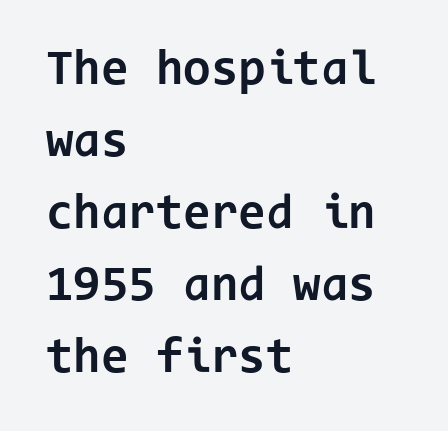
Stroke terminals: plain, sans-serif. Do the letters lean? They stand straight. The string is rendered with underlining switched off. Does the weight exceed regular? Yes, all the way to bold. The rendering uses typewriter-style spacing with identical character cells. The rows are spaced the way most documents space them.
